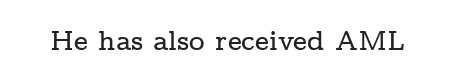
{"italic": "no", "underline": "no", "letter_spacing": "normal", "letter_spacing_em": 0.0, "glyph_px": 27}
